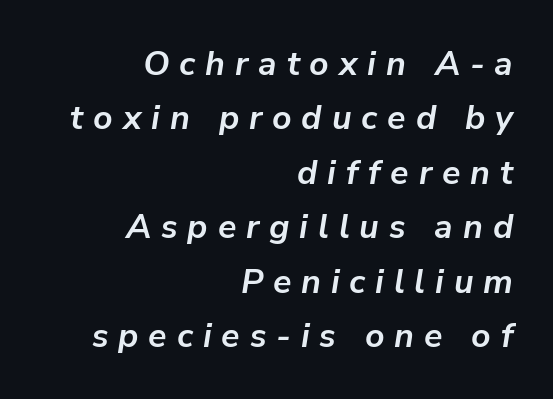
Q: Is the text bold? A: Yes.
Q: Is the text italic (slanted)? A: Yes, it leans right by about 9 degrees.
Q: Is the text underlined? A: No.
Q: How is the paragraph aligned? A: Right-aligned.
Q: Is the spacing between letters normal or unusually wide? A: Unusually wide.
Q: Is the spacing between lines tight, normal or loose? A: Normal.
Q: Width (condensed, normal, or wide)? A: Normal.
Q: Stroke contrast? A: Low.
Q: x-height? A: Medium.
Q: Monospaced? A: No.
